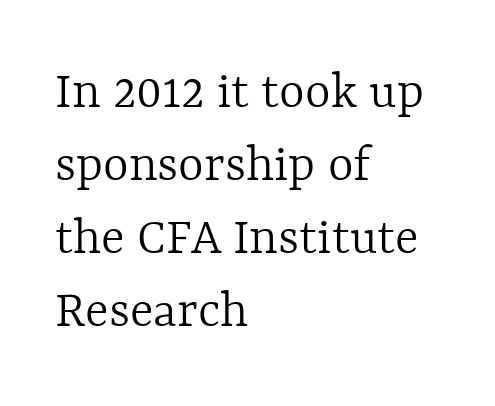
Q: Is the text bold? A: No.
Q: Is the text italic (slanted)? A: No, it is upright.
Q: Is the text underlined? A: No.
Q: How is the paragraph aligned? A: Left-aligned.
Q: Is the spacing between letters normal or unusually wide? A: Normal.
Q: Is the spacing between lines tight, normal or loose? A: Normal.
Q: Width (condensed, normal, or wide)? A: Normal.
Q: x-height? A: Medium.
Q: Monospaced? A: No.
